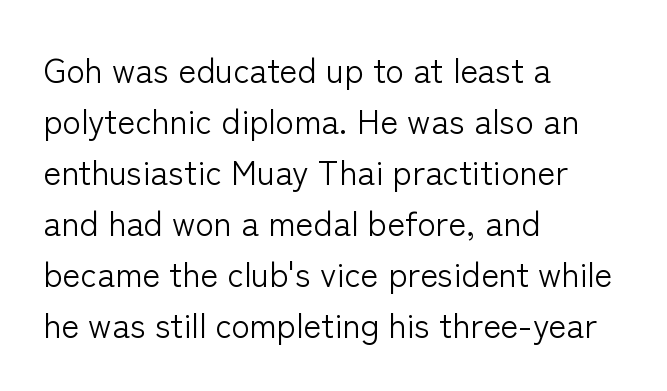
Nobody drew a line under any word here. Is this a fixed-width face? No — the glyphs have proportional, varying widths. Baseline-to-baseline distance is the conventional proportion of letter height. Compared with typical body copy, the letter spacing here is the same. The lettering stays uniformly vertical, giving the passage a roman look.
